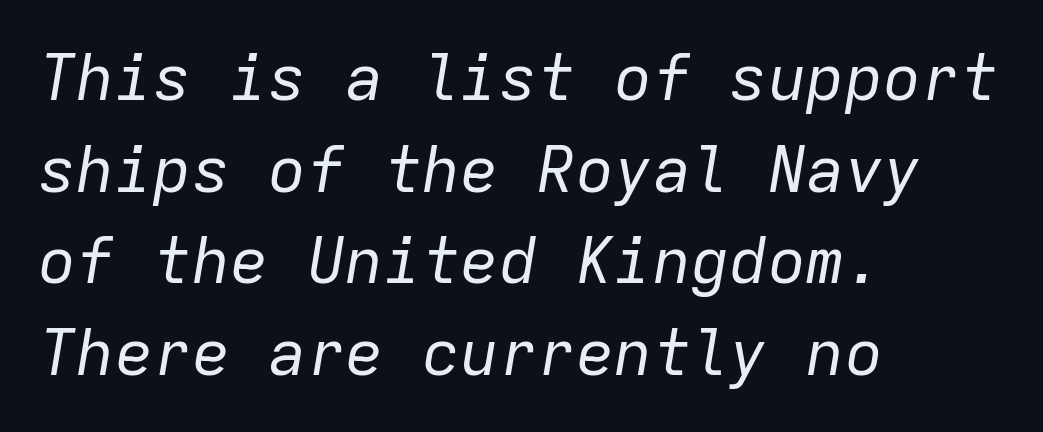
{"italic": "yes", "lean": "right", "slant_degrees": 9, "bold": "no", "weight": "regular", "width": "normal", "stroke_contrast": "low", "x_height": "medium", "monospaced": "yes", "underline": "no", "align": "left", "line_spacing": "normal", "line_spacing_ratio": 1.43, "letter_spacing": "normal", "letter_spacing_em": 0.0, "glyph_px": 64}
